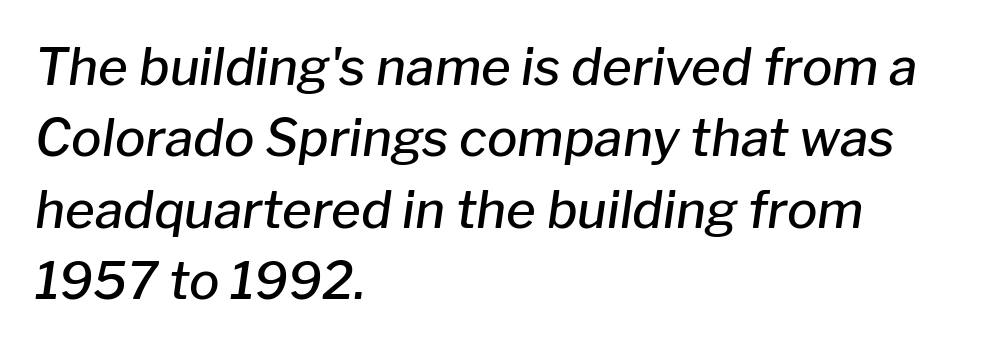
{"italic": "yes", "lean": "right", "slant_degrees": 8, "bold": "semi", "weight": "semibold", "width": "normal", "stroke_contrast": "low", "x_height": "medium", "monospaced": "no", "underline": "no", "align": "left", "line_spacing": "normal", "line_spacing_ratio": 1.4, "letter_spacing": "normal", "letter_spacing_em": 0.0, "glyph_px": 51}
